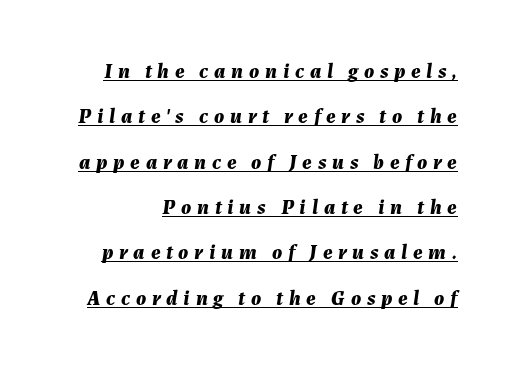
The image shows 21 px bold type, italic (leaning right); set loose line spacing (2.16x), unusually wide letter spacing (+0.27 em), underlined.
